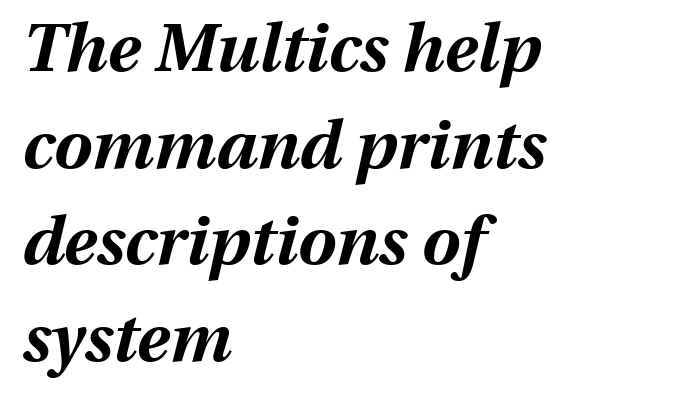
Q: Is the text bold? A: Yes.
Q: Is the text italic (slanted)? A: Yes, it leans right by about 13 degrees.
Q: Is the text underlined? A: No.
Q: How is the paragraph aligned? A: Left-aligned.
Q: Is the spacing between letters normal or unusually wide? A: Normal.
Q: Is the spacing between lines tight, normal or loose? A: Normal.
Q: Width (condensed, normal, or wide)? A: Normal.
Q: Stroke contrast? A: Medium.
Q: x-height? A: Medium.
Q: Monospaced? A: No.
